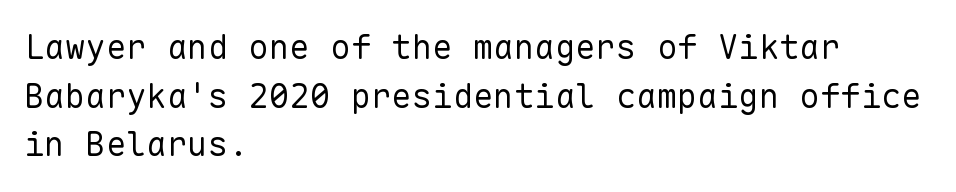
{"serif": "no", "italic": "no", "bold": "no", "weight": "regular", "width": "normal", "stroke_contrast": "low", "x_height": "medium", "monospaced": "yes", "underline": "no", "align": "left", "line_spacing": "normal", "line_spacing_ratio": 1.43, "letter_spacing": "normal", "letter_spacing_em": 0.0, "glyph_px": 34}
